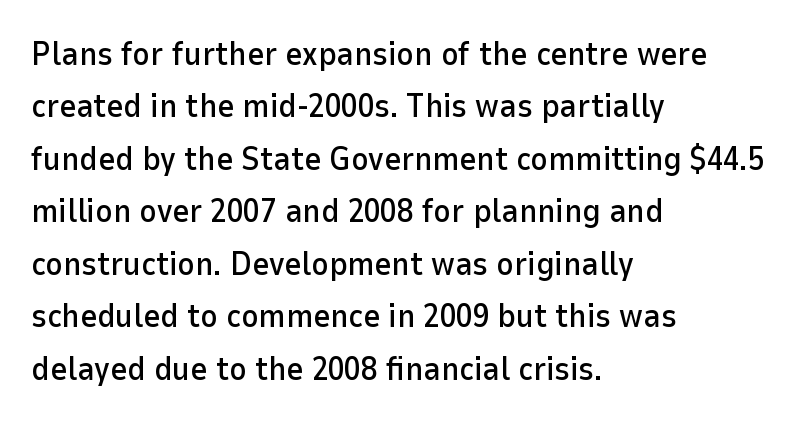
The rows are spaced the way most documents space them. These lines are rendered in a variable-pitch font. The paragraph has a hard left edge and a soft right edge. I'd call this a sans setting — the letters go barefoot. Students, note that the glyphs here touch the page at normal intervals.
